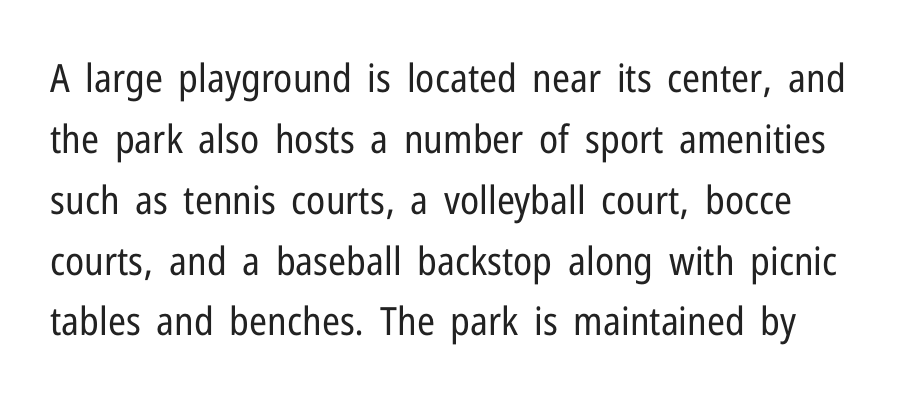
{"serif": "no", "italic": "no", "bold": "no", "weight": "regular", "width": "condensed", "stroke_contrast": "low", "x_height": "medium", "monospaced": "no", "underline": "no", "line_spacing": "normal", "line_spacing_ratio": 1.56, "letter_spacing": "normal", "letter_spacing_em": 0.0, "glyph_px": 39}
